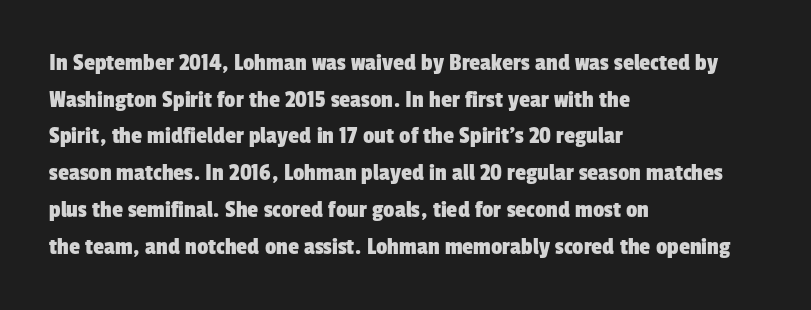
Notice how descenders clear the ascenders below comfortably — that's standard leading. Tracking here is standard; glyphs follow each other at the usual distance. The space directly below the letters is spotless. All the whitespace from short lines collects on the right.
